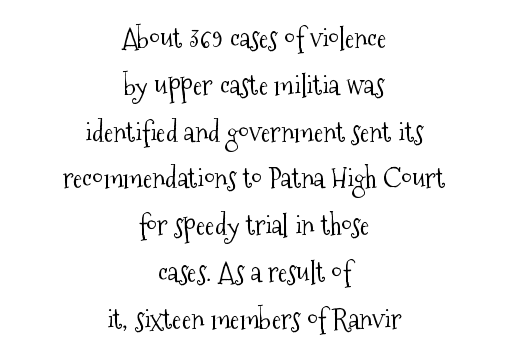
How would I describe the line gaps? Plain and ordinary. Notice how the stems are strictly vertical — no italics here. Is the block centered? Yes — each line is placed symmetrically about the middle. Stroke thickness stays within the range of a standard reading face or lighter.
